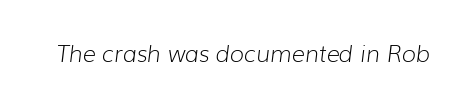
The weight tops out at a normal text grade. Honestly, the letter spacing is just normal — you wouldn't notice it. The space beneath each line is pristine and unruled. Rendered with sloped, italic letterforms.
